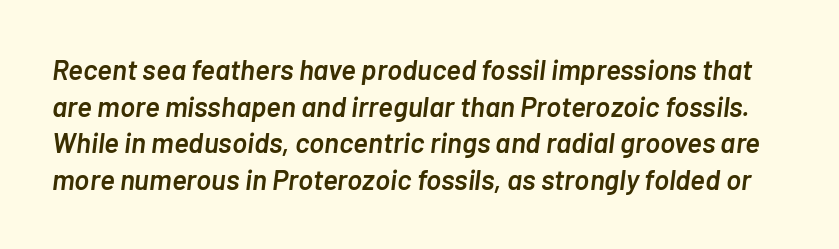
{"italic": "yes", "lean": "right", "slant_degrees": 7, "bold": "semi", "weight": "semibold", "width": "normal", "stroke_contrast": "low", "x_height": "medium", "monospaced": "no", "underline": "no", "line_spacing": "normal", "line_spacing_ratio": 1.31, "letter_spacing": "normal", "letter_spacing_em": 0.0, "glyph_px": 28}
